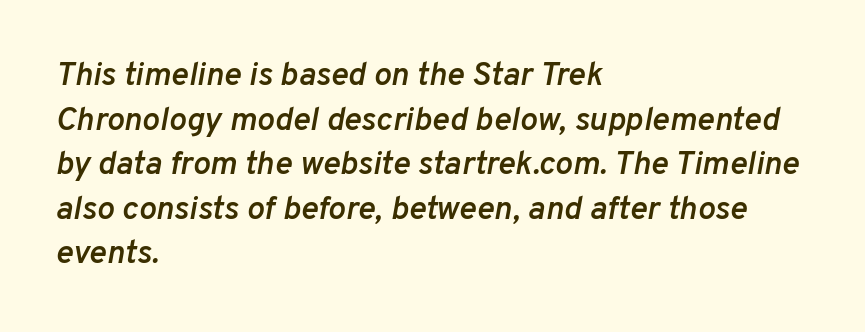
Q: Is the text bold? A: Semi-bold.
Q: Is the text italic (slanted)? A: Yes, it leans right by about 10 degrees.
Q: Is the text underlined? A: No.
Q: How is the paragraph aligned? A: Left-aligned.
Q: Is the spacing between letters normal or unusually wide? A: Normal.
Q: Is the spacing between lines tight, normal or loose? A: Normal.
Q: Width (condensed, normal, or wide)? A: Normal.
Q: Stroke contrast? A: Low.
Q: x-height? A: Medium.
Q: Monospaced? A: No.
